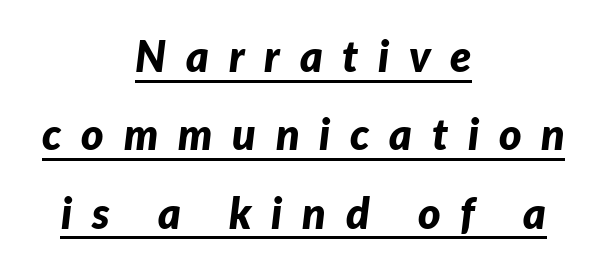
A baseline rule has been typeset under these characters. The whitespace from short lines is split evenly between both sides. Weight check: bold — yes, fully. The passage shown has open, widely tracked lettering throughout.
